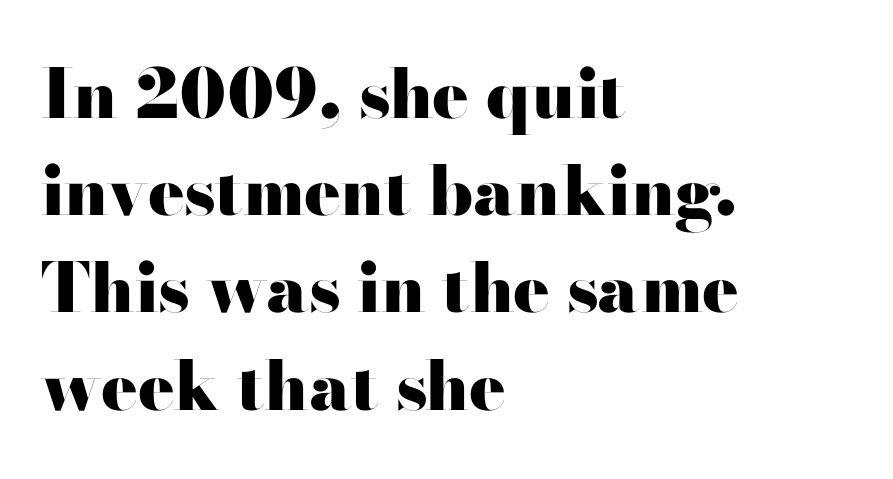
A typesetter would label this face a sans. The axis of the letterforms is exactly vertical. Each word holds together tightly as a unit, with standard inter-letter gaps. Check under the words: just untouched page. Typeset ragged right — the left edge is the straight one. This sample has the flowing, uneven cadence of proportional lettering.
